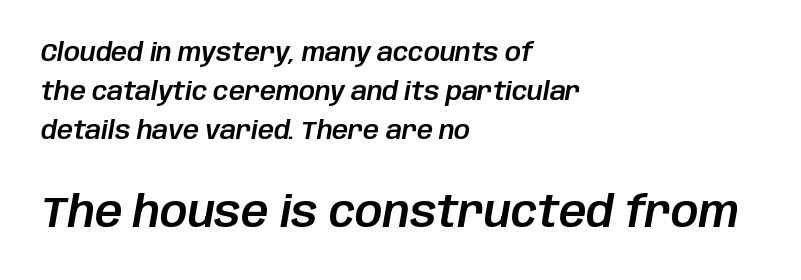
Q: Is the text italic (slanted)? A: Yes, it leans right by about 10 degrees.
Q: Is the text underlined? A: No.
Q: How is the paragraph aligned? A: Left-aligned.
Q: Is the spacing between letters normal or unusually wide? A: Normal.
Q: Is the spacing between lines tight, normal or loose? A: Normal.
Q: Which block of text is set in a larger size, the first (top) or the second (bottom)? A: The second (bottom) one.
Q: Width (condensed, normal, or wide)? A: Normal.
Q: Stroke contrast? A: Low.
Q: x-height? A: Large.
Q: Monospaced? A: No.
